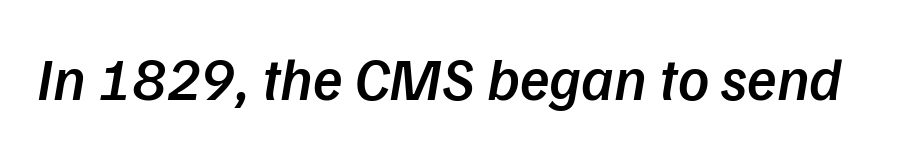
{"italic": "yes", "lean": "right", "slant_degrees": 9, "bold": "semi", "weight": "semibold", "width": "normal", "stroke_contrast": "low", "x_height": "medium", "monospaced": "no", "underline": "no", "letter_spacing": "normal", "letter_spacing_em": 0.0, "glyph_px": 61}
